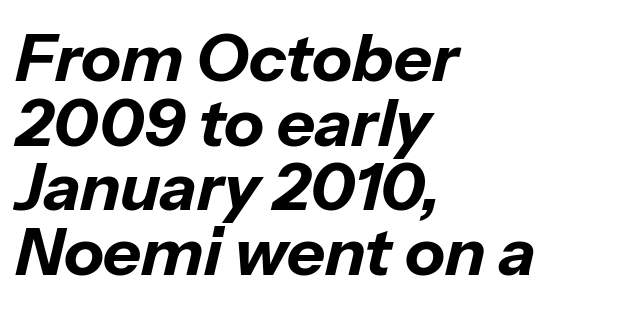
{"italic": "yes", "lean": "right", "slant_degrees": 13, "bold": "yes", "weight": "bold", "width": "normal", "stroke_contrast": "low", "x_height": "medium", "monospaced": "no", "underline": "no", "align": "left", "line_spacing": "tight", "line_spacing_ratio": 0.98, "letter_spacing": "normal", "letter_spacing_em": 0.0, "glyph_px": 66}
